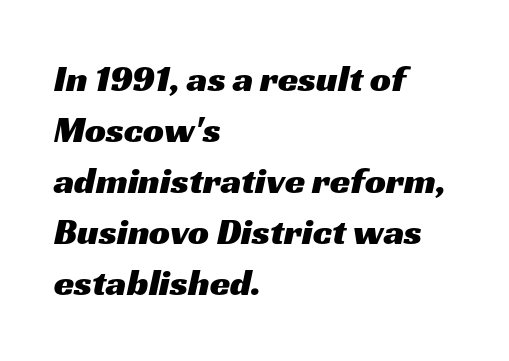
The image shows 37 px wide sans-serif type; set left-aligned, normal line spacing (1.38x), normal letter spacing, not underlined; medium stroke contrast and a medium x-height.
